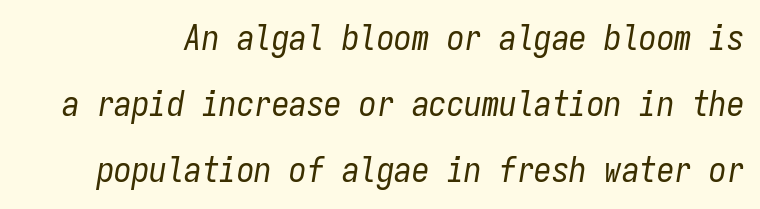
Q: Is the text bold? A: No.
Q: Is the text italic (slanted)? A: Yes, it leans right by about 9 degrees.
Q: Is the text underlined? A: No.
Q: Is the spacing between letters normal or unusually wide? A: Normal.
Q: Width (condensed, normal, or wide)? A: Condensed.
Q: Stroke contrast? A: Low.
Q: x-height? A: Medium.
Q: Monospaced? A: Yes.
